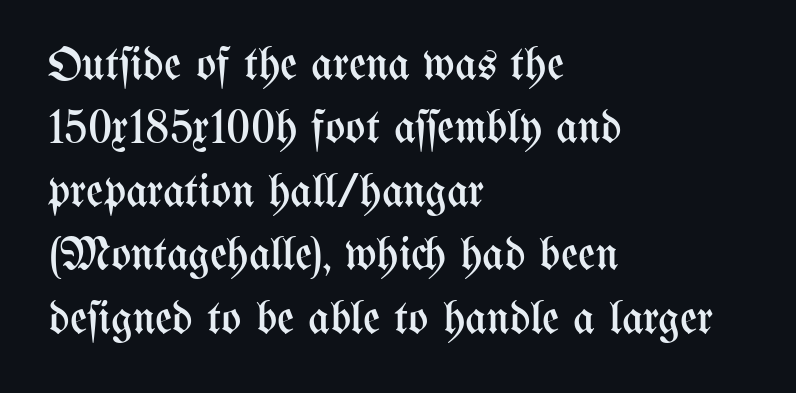
The image shows 47 px regular-weight, condensed type, upright; set left-aligned, normal line spacing (1.35x), normal letter spacing, not underlined; medium stroke contrast and a medium x-height.
